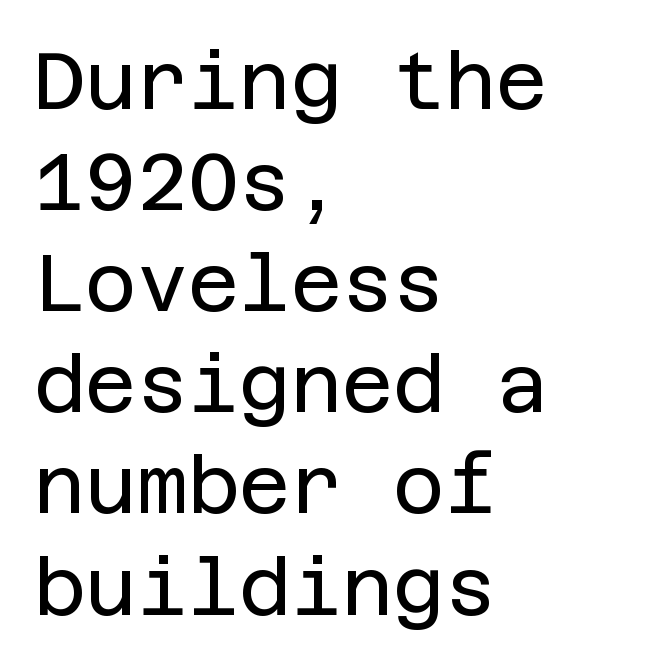
The image shows 79 px regular-weight sans-serif type, upright; set left-aligned, normal line spacing (1.28x), normal letter spacing, not underlined; low stroke contrast and a large x-height.
